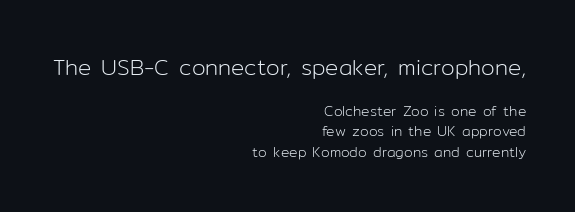
The designer left line spacing at the default. You can tell it's not italic because the verticals are truly vertical. A bare baseline throughout the passage. The first block has been scaled up relative to the second. The lines are quadded right. Unbolded letterforms with no extra heft.
